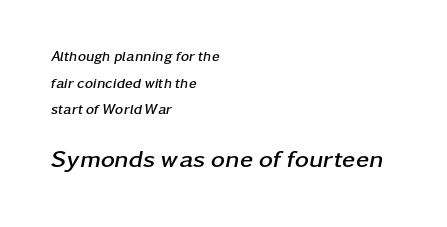
The image shows 24 px bold type, italic (leaning right); set left-aligned, loose line spacing (1.91x), normal letter spacing, not underlined; the second (bottom) block is 1.71x larger.
